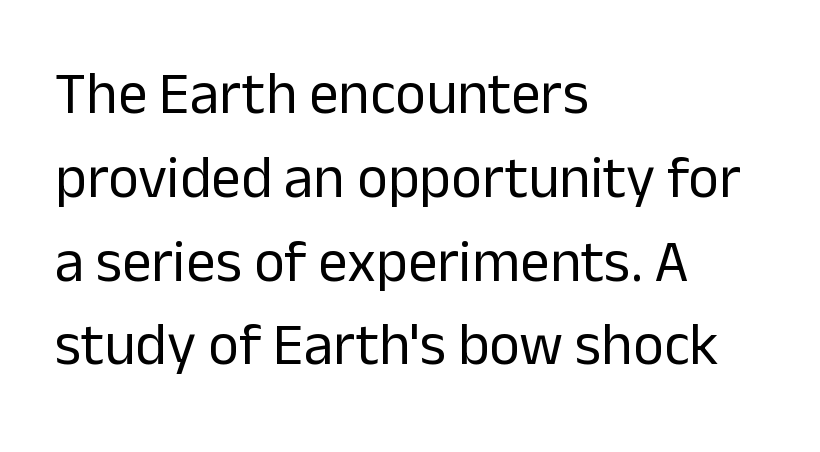
These glyphs show unthickened strokes, regular width or finer. One-word summary of the alignment: left. Compared with typical body copy, the letter spacing here is the same. A normal amount of white space separates one row of letters from the next.
